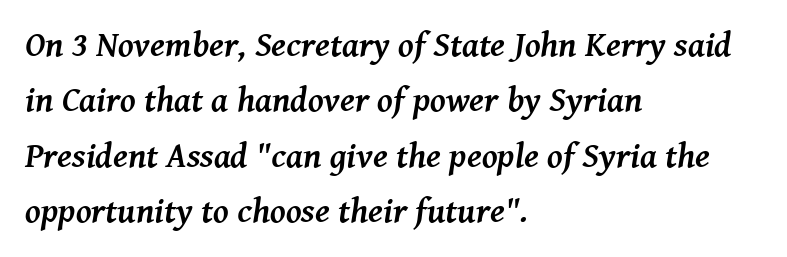
{"serif": "yes", "italic": "yes", "lean": "right", "slant_degrees": 8, "bold": "yes", "weight": "semibold", "width": "normal", "stroke_contrast": "medium", "x_height": "medium", "monospaced": "no", "underline": "no", "align": "left", "line_spacing": "normal", "line_spacing_ratio": 1.58, "letter_spacing": "normal", "letter_spacing_em": 0.0, "glyph_px": 35}
